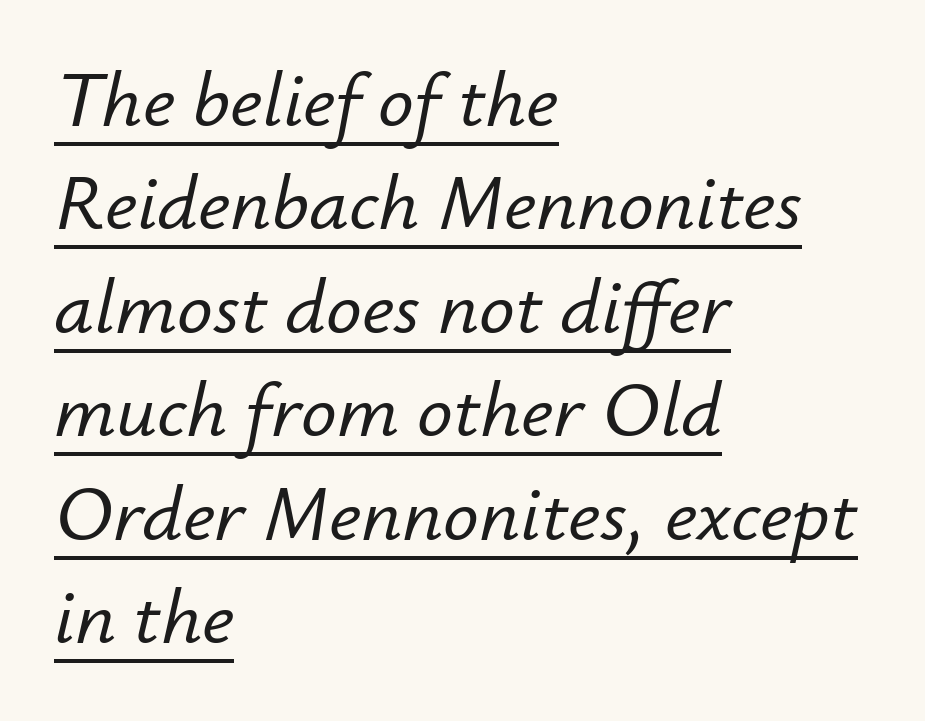
The setting favours the left margin, as ordinary paragraphs usually do. Vertically, the passage feels balanced, rows spaced as you'd expect. The rendering uses the underline text-decoration. Slant detected: the letters are inclined. The rendering uses natural spacing where letterforms have individual widths.
